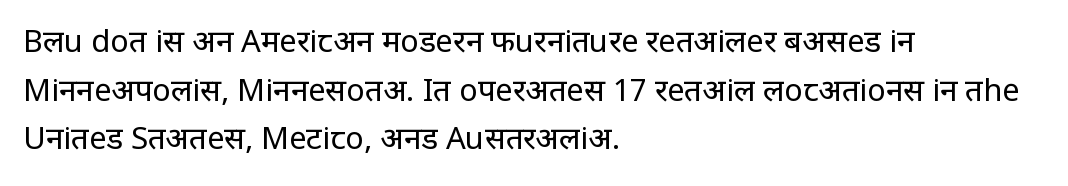
The strokes carry an ordinary text weight at most. Regarding serifs, this sample does without them. Compared with typical body copy, the letter spacing here is the same. The paragraph shown leans on its left margin.
